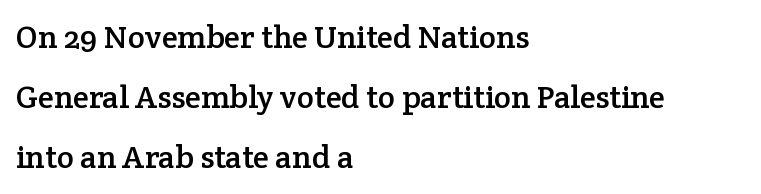
Has an underline been added? It has not. Tracking value appears to be zero — textbook default spacing. The ragged edge is on the right, which tells us the setting is flush left. The letters advance in unequal steps, a hallmark of proportional type. Italic? Not at all — the glyphs are vertical.
